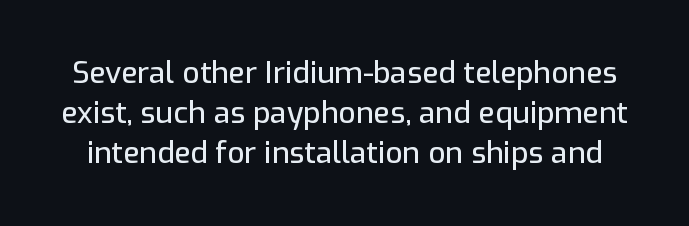
Typographically, this falls in the sans-serif category. Tracking value appears to be zero — textbook default spacing. This block has exactly the height ordinary leading produces. The area under the type is left untouched. Style check: upright. Spacing verdict: proportional, widths tailored to each character.
